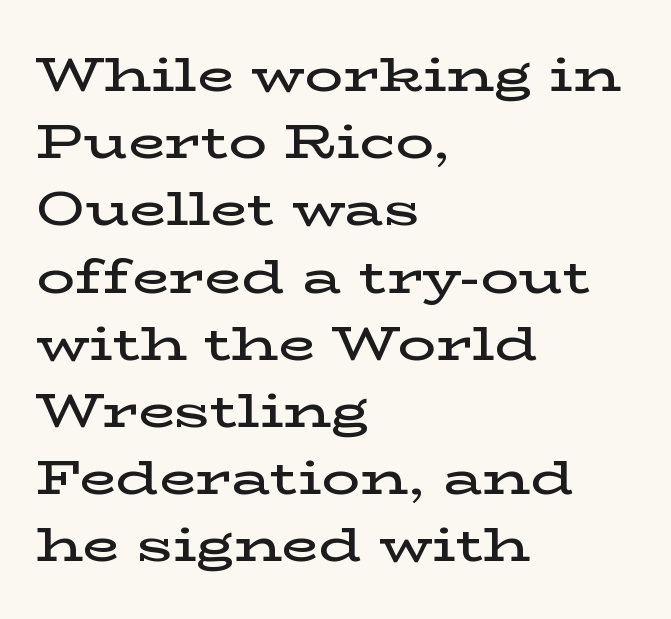
Observe the serifs anchoring each vertical stroke in this sample. Is there any slant? The stems are plumb. In terms of leading, this rendering sits right in the middle. The sample has been set in demibold, a notch under bold.
